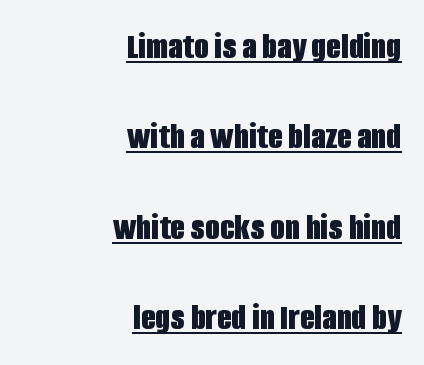
The image shows 38 px bold, condensed sans-serif type, upright; set right-aligned, loose line spacing (2.38x), normal letter spacing, underlined; low stroke contrast and a large x-height.
